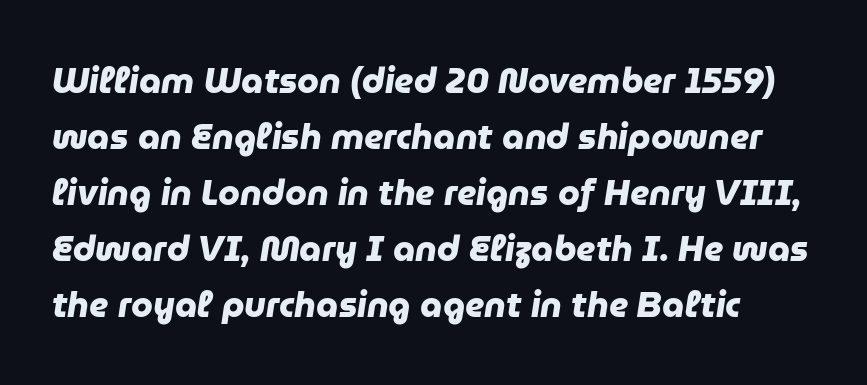
Q: Is the text bold? A: Yes.
Q: Is the typeface a serif or a sans-serif typeface? A: Sans-serif.
Q: Is the text underlined? A: No.
Q: Is the spacing between letters normal or unusually wide? A: Normal.
Q: Is the spacing between lines tight, normal or loose? A: Normal.
Q: Width (condensed, normal, or wide)? A: Normal.
Q: Stroke contrast? A: Low.
Q: x-height? A: Medium.
Q: Monospaced? A: No.
